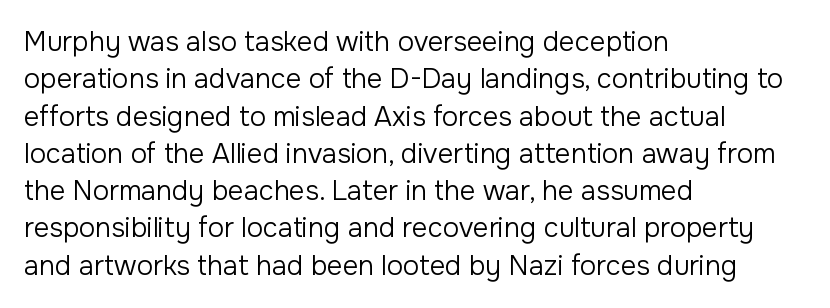
Interline gaps are of average width in this sample. Inter-character spacing is left at the font's built-in metrics. If you drew a line through each stem, it would be perfectly vertical. Words float on clear page, feet unadorned. Each line starts at the same left margin while the right side varies.
